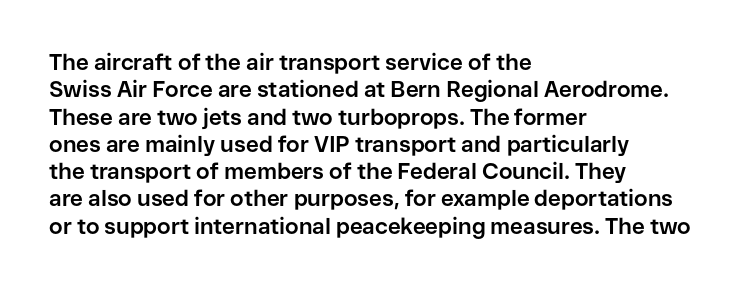
Chunky letters — that's bold for sure. Caption: standard tracking, unaltered. Descenders are the only things crossing below the line. Typeset ragged right — the left edge is the straight one. The letters stand upright; this is a roman face.
